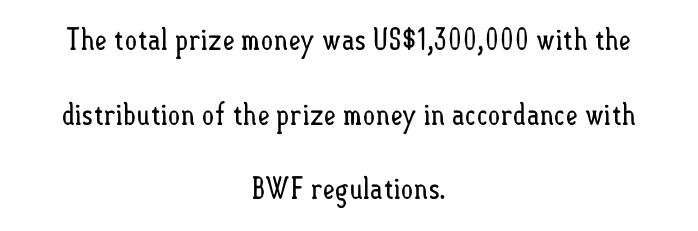
The image shows 30 px regular-weight, condensed type, upright; set centered, loose line spacing (2.49x), normal letter spacing, not underlined; low stroke contrast and a small x-height.
